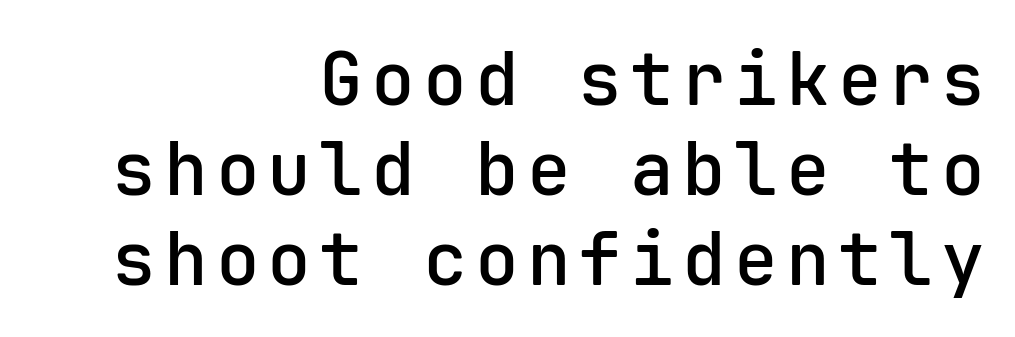
Q: Is the text bold? A: Semi-bold.
Q: Is the text italic (slanted)? A: No, it is upright.
Q: Is the typeface a serif or a sans-serif typeface? A: Sans-serif.
Q: Is the text underlined? A: No.
Q: How is the paragraph aligned? A: Right-aligned.
Q: Width (condensed, normal, or wide)? A: Normal.
Q: Stroke contrast? A: Low.
Q: x-height? A: Medium.
Q: Monospaced? A: Yes.
